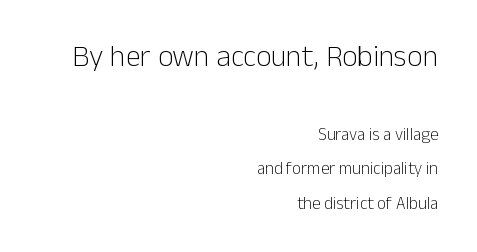
Widely set lines give the paragraph a tall, airy silhouette. Italic: no, the glyphs are upright roman. The passage shown is not bold in any degree. The lines in this sample share a right terminus and differ only in where they begin. To sum up the face: it is a sans, with no serifs. A typesetter would call this zero additional tracking.
